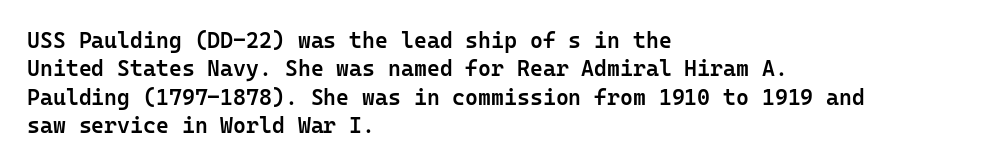
{"italic": "no", "bold": "semi", "underline": "no", "align": "left", "line_spacing": "normal", "line_spacing_ratio": 1.29, "letter_spacing": "normal", "letter_spacing_em": 0.0, "glyph_px": 22}
